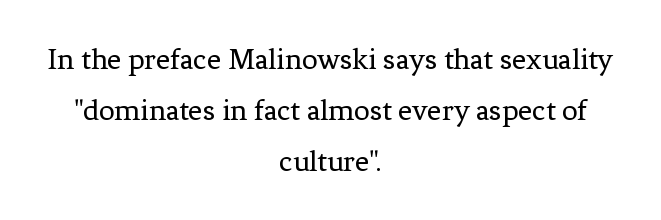
Are there feet on the stems? There are — it's a serif. Inter-character spacing is left at the font's built-in metrics. The glyphs are unaccompanied by any horizontal stroke below them. The lettering stays uniformly vertical, giving the passage a roman look. Here the designer chose a conventional face with non-uniform glyph widths.
